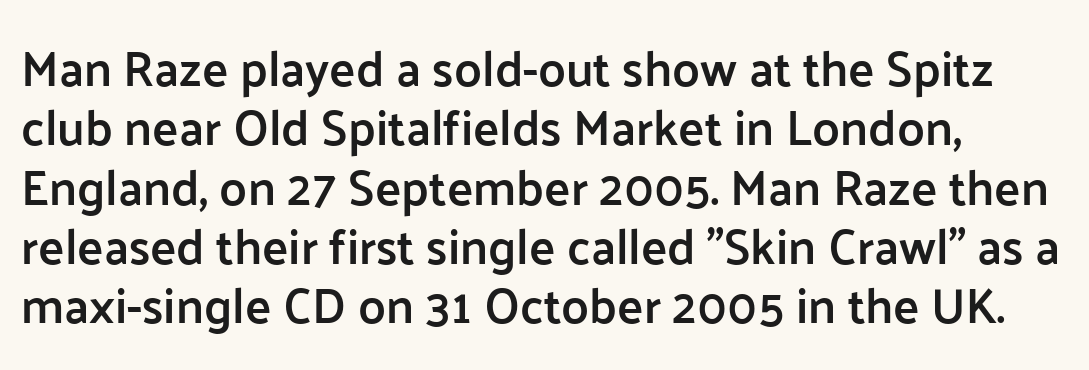
{"serif": "no", "italic": "no", "bold": "semi", "weight": "semibold", "width": "normal", "stroke_contrast": "low", "x_height": "medium", "monospaced": "no", "underline": "no", "align": "left", "line_spacing_ratio": 1.21, "letter_spacing": "normal", "letter_spacing_em": 0.0, "glyph_px": 49}
